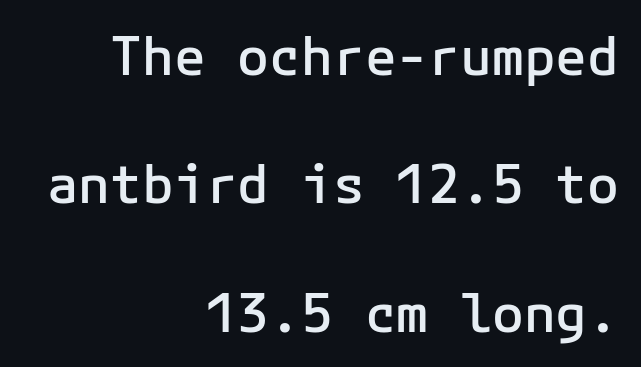
{"serif": "no", "italic": "no", "bold": "semi", "weight": "semibold", "width": "normal", "stroke_contrast": "low", "x_height": "medium", "monospaced": "yes", "underline": "no", "align": "right", "line_spacing": "loose", "line_spacing_ratio": 2.42, "letter_spacing": "normal", "letter_spacing_em": 0.0, "glyph_px": 53}
